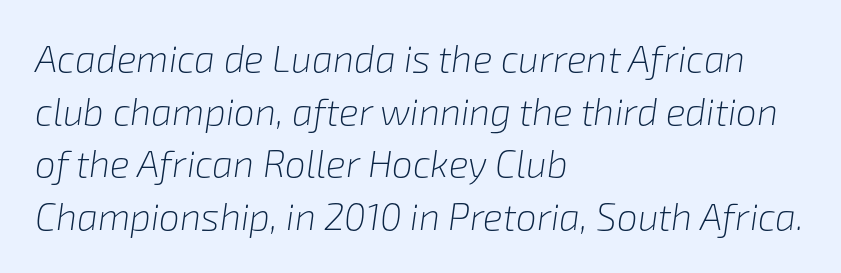
Q: Is the text bold? A: No.
Q: Is the text italic (slanted)? A: Yes, it leans right by about 8 degrees.
Q: Is the text underlined? A: No.
Q: How is the paragraph aligned? A: Left-aligned.
Q: Is the spacing between letters normal or unusually wide? A: Normal.
Q: Is the spacing between lines tight, normal or loose? A: Normal.
Q: Width (condensed, normal, or wide)? A: Normal.
Q: Stroke contrast? A: Low.
Q: x-height? A: Medium.
Q: Monospaced? A: No.
